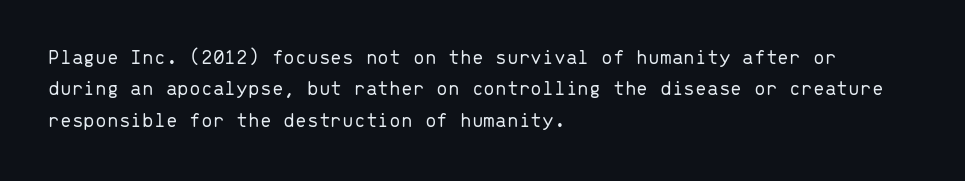
Each row of text sits above clean, open space. Italic? Not at all — the glyphs are vertical. Typeset ragged right — the left edge is the straight one. Each word holds together tightly as a unit, with standard inter-letter gaps. Interline gaps are of average width in this sample.
